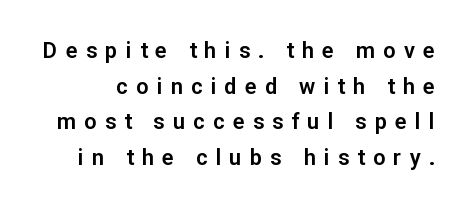
Q: Is the text italic (slanted)? A: No, it is upright.
Q: Is the text underlined? A: No.
Q: Is the spacing between letters normal or unusually wide? A: Unusually wide.
Q: Is the spacing between lines tight, normal or loose? A: Normal.
